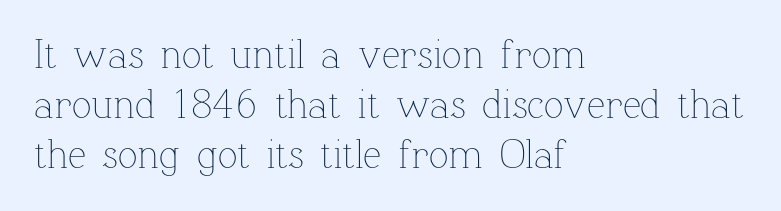
Think of a printed novel: that variable character pitch is what you see here. The passage shown has conventional tracking throughout. The weight tops out at a normal text grade. Ordinary non-slanted type is in use. Where is the straight margin? On the left. Descender tails drop into unmarked territory.
